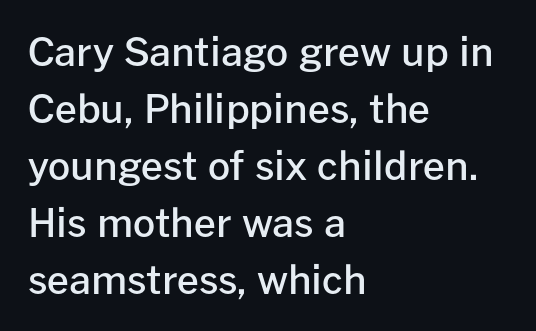
Summary of vertical rhythm: regular, with standard interline spacing. Each glyph is drawn with semibold strokes, heavier than normal yet not fully bold. Designer's note — italics off, roman on. The rendering uses natural spacing where letterforms have individual widths.
